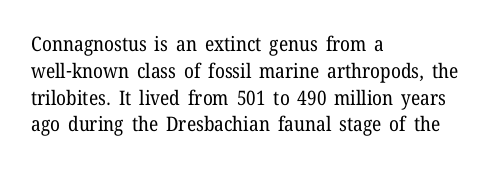
Q: Is the text bold? A: No.
Q: Is the text italic (slanted)? A: No, it is upright.
Q: Is the text underlined? A: No.
Q: How is the paragraph aligned? A: Left-aligned.
Q: Is the spacing between letters normal or unusually wide? A: Normal.
Q: Is the spacing between lines tight, normal or loose? A: Normal.
